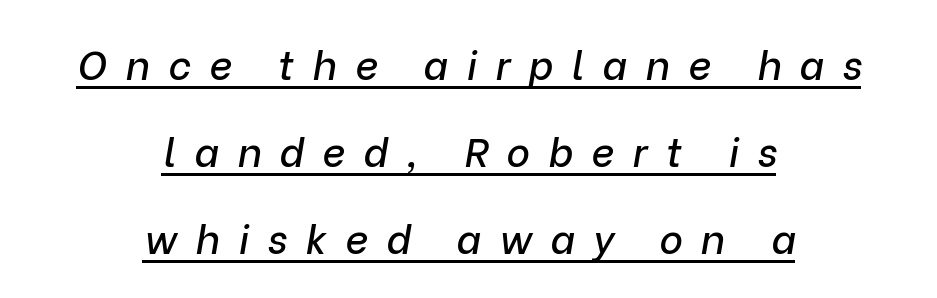
Q: Is the text italic (slanted)? A: Yes, it leans right by about 9 degrees.
Q: Is the text underlined? A: Yes.
Q: How is the paragraph aligned? A: Centered.
Q: Is the spacing between letters normal or unusually wide? A: Unusually wide.
Q: Is the spacing between lines tight, normal or loose? A: Loose.
Q: Width (condensed, normal, or wide)? A: Normal.
Q: Stroke contrast? A: Low.
Q: x-height? A: Medium.
Q: Monospaced? A: No.
